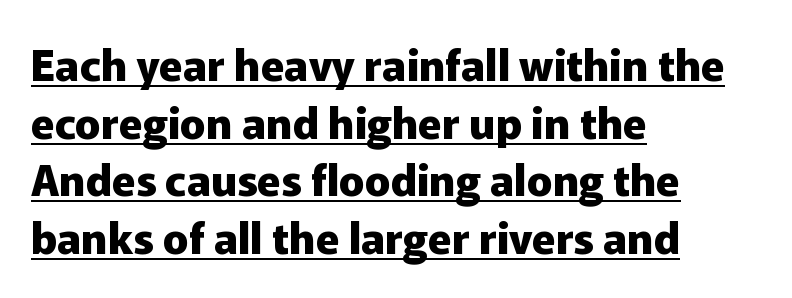
Q: Is the text bold? A: Yes.
Q: Is the text italic (slanted)? A: No, it is upright.
Q: Is the typeface a serif or a sans-serif typeface? A: Sans-serif.
Q: Is the text underlined? A: Yes.
Q: How is the paragraph aligned? A: Left-aligned.
Q: Is the spacing between letters normal or unusually wide? A: Normal.
Q: Is the spacing between lines tight, normal or loose? A: Normal.
Q: Width (condensed, normal, or wide)? A: Normal.
Q: Stroke contrast? A: Low.
Q: x-height? A: Medium.
Q: Monospaced? A: No.
